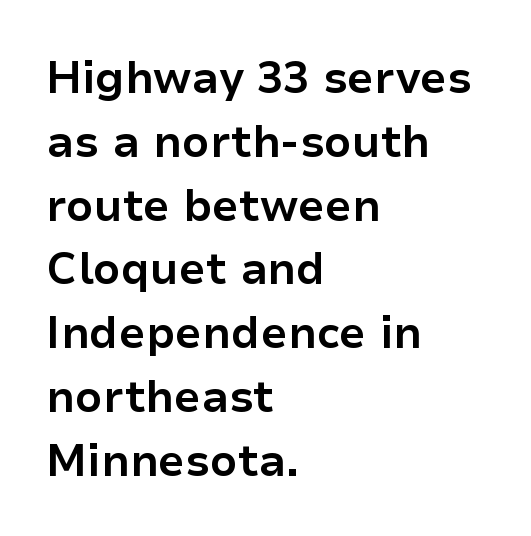
Q: Is the text bold? A: Yes.
Q: Is the text italic (slanted)? A: No, it is upright.
Q: Is the typeface a serif or a sans-serif typeface? A: Sans-serif.
Q: Is the text underlined? A: No.
Q: How is the paragraph aligned? A: Left-aligned.
Q: Is the spacing between letters normal or unusually wide? A: Normal.
Q: Is the spacing between lines tight, normal or loose? A: Normal.
Q: Width (condensed, normal, or wide)? A: Normal.
Q: Stroke contrast? A: Low.
Q: x-height? A: Medium.
Q: Monospaced? A: No.
